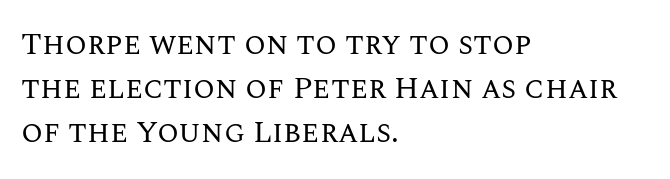
Q: Is the text bold? A: No.
Q: Is the text italic (slanted)? A: No, it is upright.
Q: Is the text underlined? A: No.
Q: How is the paragraph aligned? A: Left-aligned.
Q: Is the spacing between letters normal or unusually wide? A: Normal.
Q: Is the spacing between lines tight, normal or loose? A: Normal.
Q: Width (condensed, normal, or wide)? A: Normal.
Q: Stroke contrast? A: Medium.
Q: x-height? A: Large.
Q: Monospaced? A: No.
